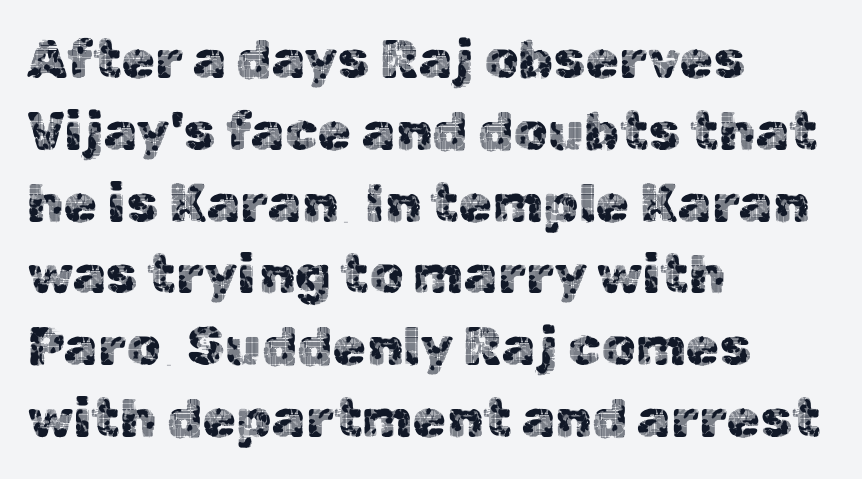
{"serif": "no", "italic": "no", "width": "normal", "x_height": "medium", "monospaced": "no", "underline": "no", "align": "left", "line_spacing": "normal", "line_spacing_ratio": 1.33, "letter_spacing": "normal", "letter_spacing_em": 0.0, "glyph_px": 54}
